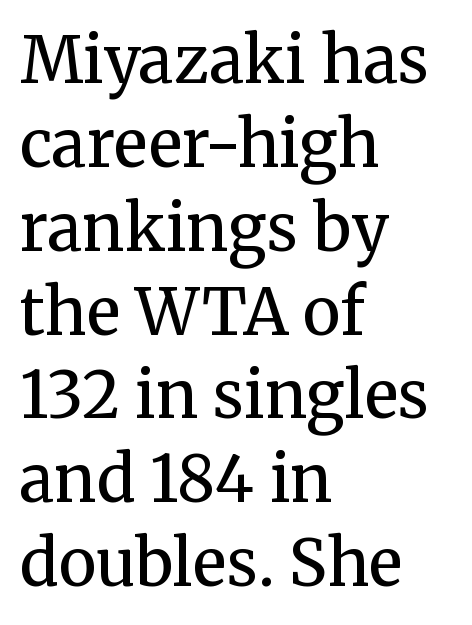
Q: Is the text bold? A: No.
Q: Is the text italic (slanted)? A: No, it is upright.
Q: Is the typeface a serif or a sans-serif typeface? A: Serif.
Q: Is the text underlined? A: No.
Q: How is the paragraph aligned? A: Left-aligned.
Q: Is the spacing between letters normal or unusually wide? A: Normal.
Q: Is the spacing between lines tight, normal or loose? A: Normal.
Q: Width (condensed, normal, or wide)? A: Normal.
Q: Stroke contrast? A: Medium.
Q: x-height? A: Medium.
Q: Monospaced? A: No.
